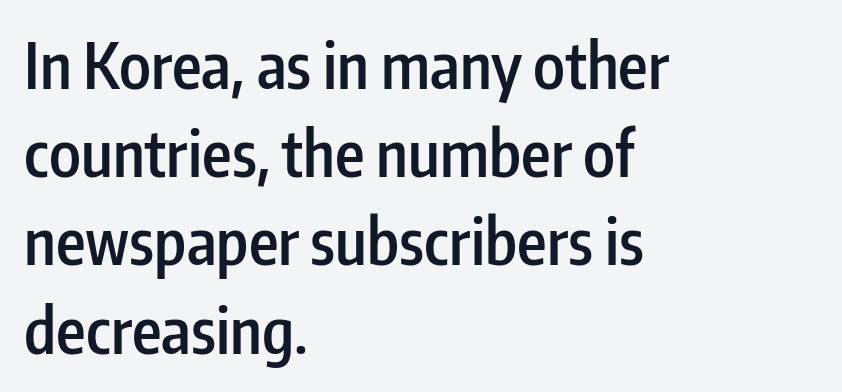
Q: Is the text bold? A: Semi-bold.
Q: Is the text italic (slanted)? A: No, it is upright.
Q: Is the typeface a serif or a sans-serif typeface? A: Sans-serif.
Q: Is the text underlined? A: No.
Q: How is the paragraph aligned? A: Left-aligned.
Q: Is the spacing between letters normal or unusually wide? A: Normal.
Q: Is the spacing between lines tight, normal or loose? A: Normal.
Q: Width (condensed, normal, or wide)? A: Condensed.
Q: Stroke contrast? A: Low.
Q: x-height? A: Medium.
Q: Monospaced? A: No.
